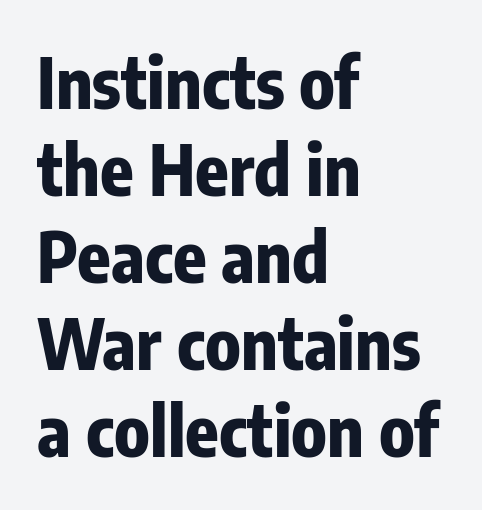
The image shows 69 px bold, condensed sans-serif type, upright; set left-aligned, normal line spacing (1.26x), normal letter spacing, not underlined; low stroke contrast and a medium x-height.
